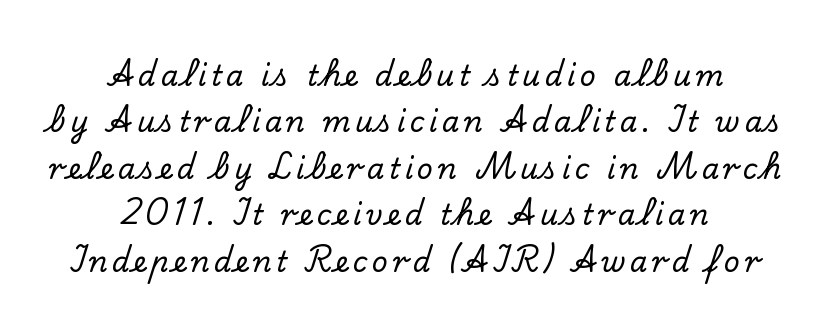
{"serif": "yes", "width": "normal", "stroke_contrast": "low", "x_height": "small", "monospaced": "no", "underline": "no", "align": "center", "line_spacing": "normal", "line_spacing_ratio": 1.66, "glyph_px": 28}
